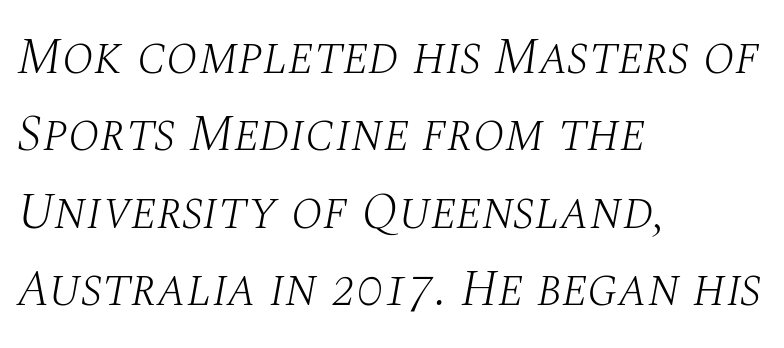
Q: Is the text bold? A: No.
Q: Is the text italic (slanted)? A: Yes, it leans right by about 10 degrees.
Q: Is the typeface a serif or a sans-serif typeface? A: Serif.
Q: Is the text underlined? A: No.
Q: How is the paragraph aligned? A: Left-aligned.
Q: Is the spacing between letters normal or unusually wide? A: Normal.
Q: Is the spacing between lines tight, normal or loose? A: Normal.
Q: Width (condensed, normal, or wide)? A: Normal.
Q: Stroke contrast? A: Medium.
Q: x-height? A: Large.
Q: Monospaced? A: No.
